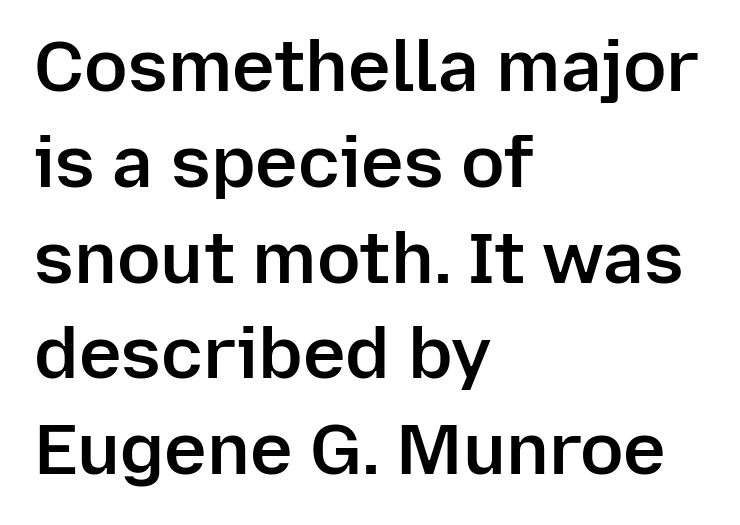
Look at the tracking — it's just the regular setting, nothing added. The letters advance in unequal steps, a hallmark of proportional type. Does the type have serifs? No, each stem ends abruptly. Summary of weight: moderately heavy, a semibold. The passage shown stacks its lines at a standard gap. A bare baseline throughout the passage.
